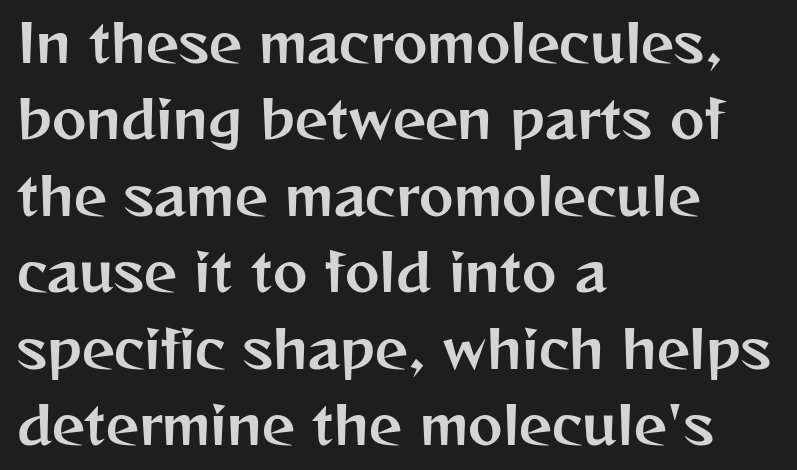
You can tell from the bare stems that sans-serif type was used. Tracking value appears to be zero — textbook default spacing. Horizontal alignment here is leftward, the default for most running prose. Has an underline been added? It has not. These lines are rendered in a variable-pitch font. Baseline-to-baseline distance is the conventional proportion of letter height.
